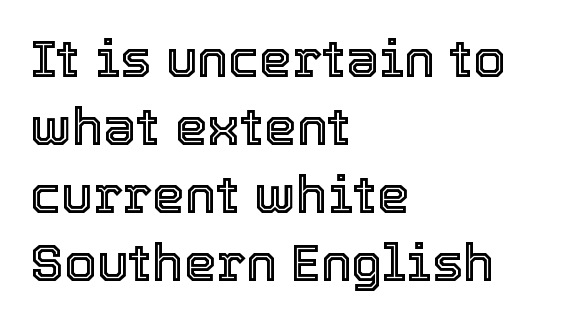
Q: Is the text italic (slanted)? A: No, it is upright.
Q: Is the text underlined? A: No.
Q: How is the paragraph aligned? A: Left-aligned.
Q: Is the spacing between letters normal or unusually wide? A: Normal.
Q: Is the spacing between lines tight, normal or loose? A: Normal.
Q: Width (condensed, normal, or wide)? A: Normal.
Q: x-height? A: Medium.
Q: Monospaced? A: No.
